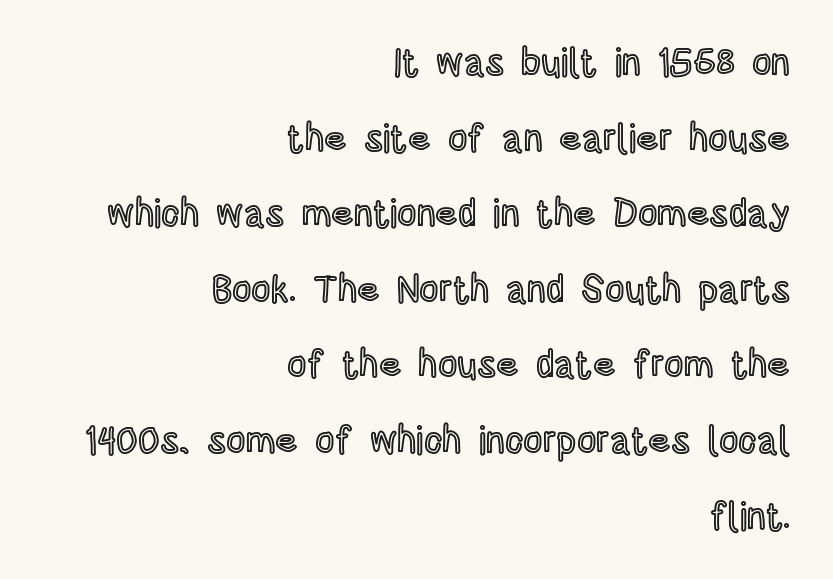
Words appear dense and cohesive because spacing is normal. Compared with typical paragraphs, the rows here are farther apart. No italicization has been applied; the sample stays upright. The ragged edge is on the left, which tells us the setting is flush right. Looks like regular typesetting: each glyph gets only the width it needs. The baseline area is clear.
